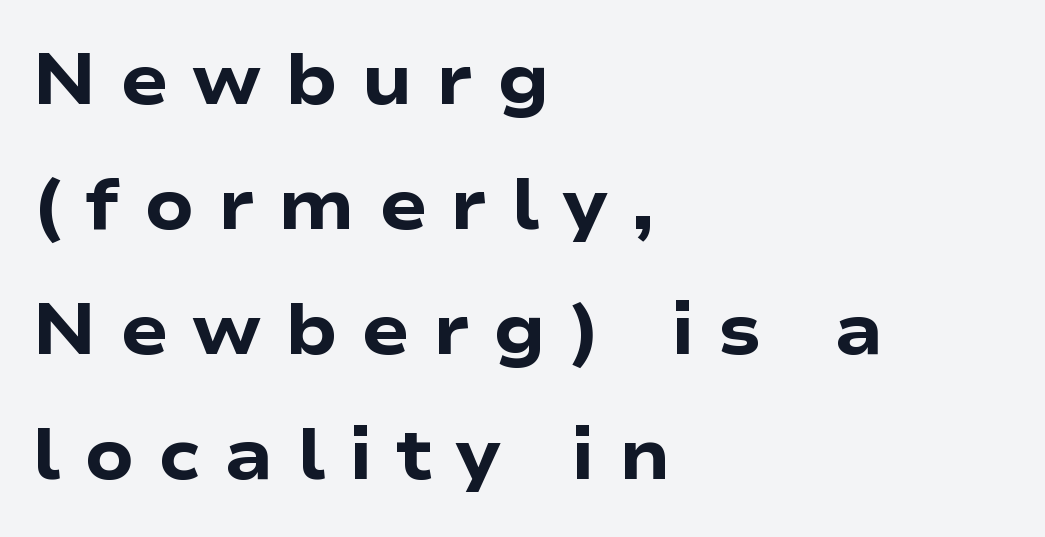
The image shows 71 px heavy, wide sans-serif type, upright; set left-aligned, line spacing 1.76x, unusually wide letter spacing (+0.33 em), not underlined; low stroke contrast and a medium x-height.
